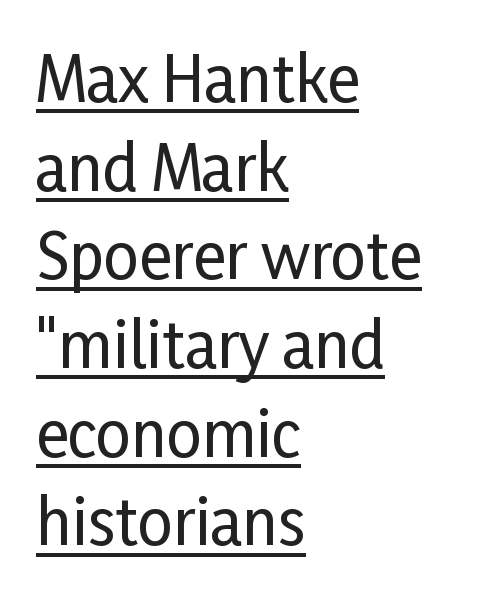
The line-height multiplier appears to be the usual default. There is no visible air inserted between adjacent glyphs. Layout note: lines flush left. This is underlined copy, the kind a proofreader might mark for attention.
